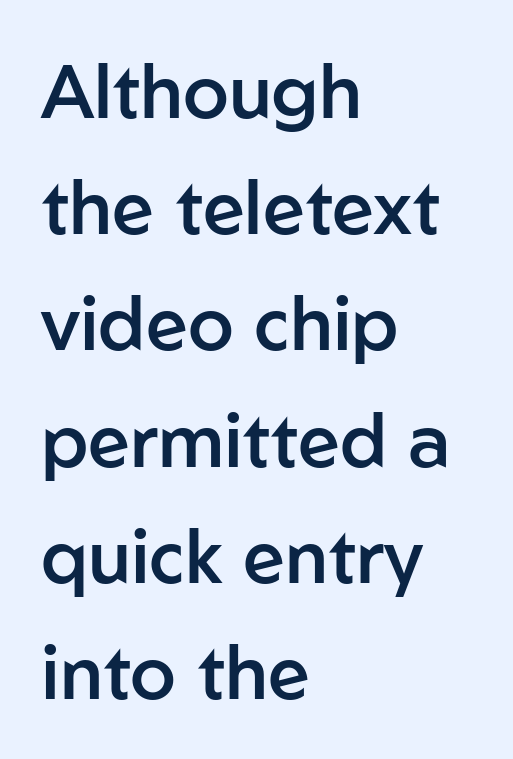
Q: Is the text bold? A: Semi-bold.
Q: Is the text italic (slanted)? A: No, it is upright.
Q: Is the typeface a serif or a sans-serif typeface? A: Sans-serif.
Q: Is the text underlined? A: No.
Q: How is the paragraph aligned? A: Left-aligned.
Q: Is the spacing between letters normal or unusually wide? A: Normal.
Q: Is the spacing between lines tight, normal or loose? A: Normal.
Q: Width (condensed, normal, or wide)? A: Normal.
Q: Stroke contrast? A: Low.
Q: x-height? A: Medium.
Q: Monospaced? A: No.
